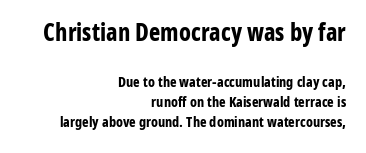
Compared with typical body copy, the letter spacing here is the same. Summary of vertical rhythm: regular, with standard interline spacing. Type without underlining. Chunky letters — that's bold for sure.
